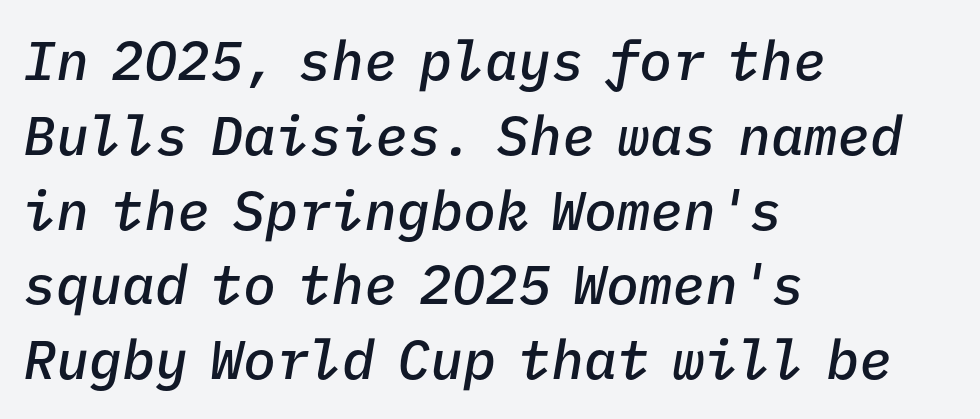
Do the characters align in a grid? Yes, the font is monospaced. This sample uses plain, unmodified letter spacing. Baseline-to-baseline distance is the conventional proportion of letter height. There's an unmistakable incline to the writing here. Just letters on the line, the space beneath them empty.
